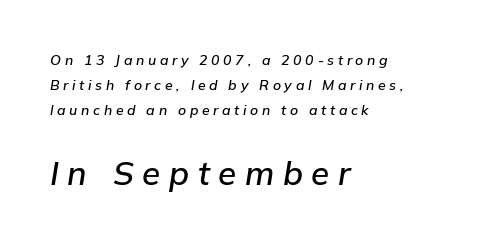
The image shows 33 px text type, italic (leaning right); set left-aligned, line spacing 1.78x, unusually wide letter spacing (+0.26 em), not underlined; the second (bottom) block is 2.36x larger; low stroke contrast and a medium x-height.
